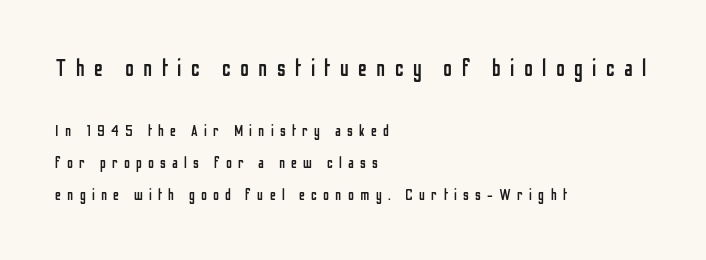
The image shows 24 px text type, upright; set left-aligned, loose line spacing (2.0x), unusually wide letter spacing (+0.39 em), not underlined; the first (top) block is 1.5x larger.
